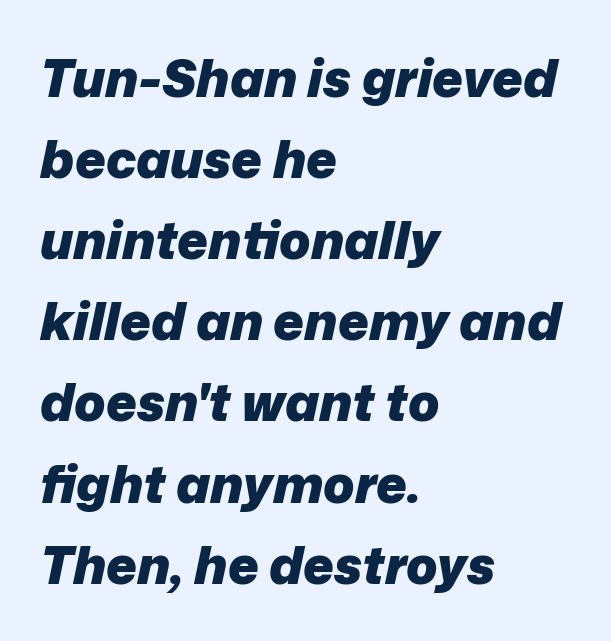
{"italic": "yes", "lean": "right", "slant_degrees": 12, "bold": "yes", "weight": "heavy", "width": "normal", "stroke_contrast": "low", "x_height": "medium", "monospaced": "no", "underline": "no", "align": "left", "line_spacing": "normal", "line_spacing_ratio": 1.56, "letter_spacing": "normal", "letter_spacing_em": 0.0, "glyph_px": 52}
